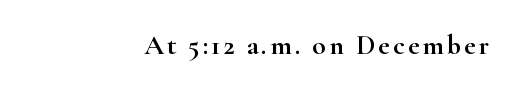
Q: Is the text italic (slanted)? A: No, it is upright.
Q: Is the typeface a serif or a sans-serif typeface? A: Serif.
Q: Is the text underlined? A: No.
Q: How is the paragraph aligned? A: Right-aligned.
Q: Width (condensed, normal, or wide)? A: Wide.
Q: Stroke contrast? A: High.
Q: x-height? A: Small.
Q: Monospaced? A: No.
